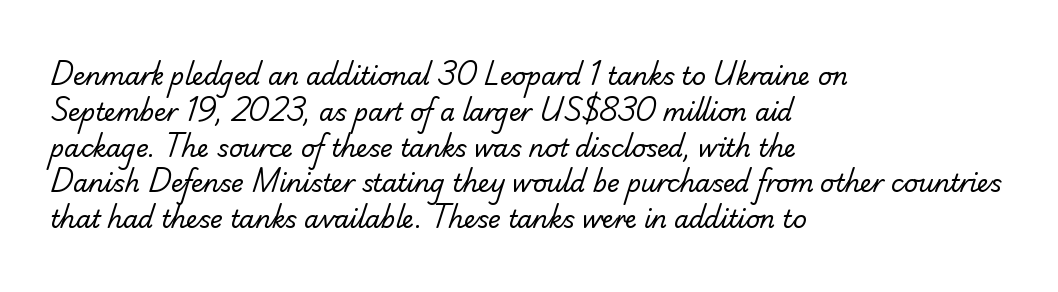
Q: Is the text bold? A: No.
Q: Is the text underlined? A: No.
Q: How is the paragraph aligned? A: Left-aligned.
Q: Is the spacing between letters normal or unusually wide? A: Normal.
Q: Is the spacing between lines tight, normal or loose? A: Normal.
